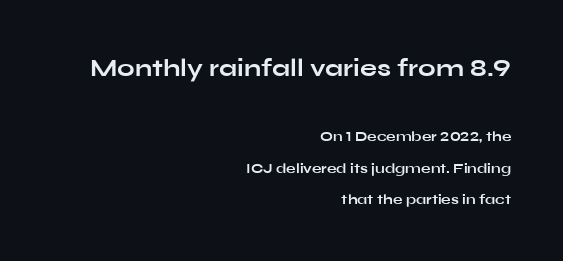
Two sizes are in play, and the larger belongs to the first block. Notice how the stems are strictly vertical — no italics here. These lines keep a tight, regular rhythm from letter to letter. Leading is clearly above the norm, producing a sparse column. Weight: bold. The rag falls on the left side of this text block.
